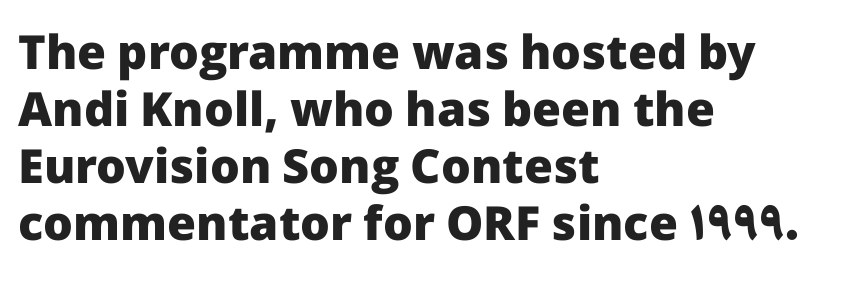
Q: Is the text bold? A: Yes.
Q: Is the text italic (slanted)? A: No, it is upright.
Q: Is the typeface a serif or a sans-serif typeface? A: Sans-serif.
Q: Is the text underlined? A: No.
Q: How is the paragraph aligned? A: Left-aligned.
Q: Is the spacing between letters normal or unusually wide? A: Normal.
Q: Width (condensed, normal, or wide)? A: Normal.
Q: Stroke contrast? A: Low.
Q: x-height? A: Medium.
Q: Monospaced? A: No.
